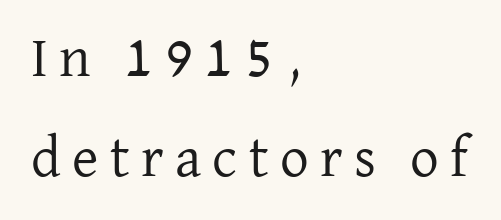
There is plenty of visible air inserted between adjacent glyphs. Does the copy run flush right? No — it runs flush left. Stems here are at most as thick as an everyday book face. Stroke terminals: seriffed.
